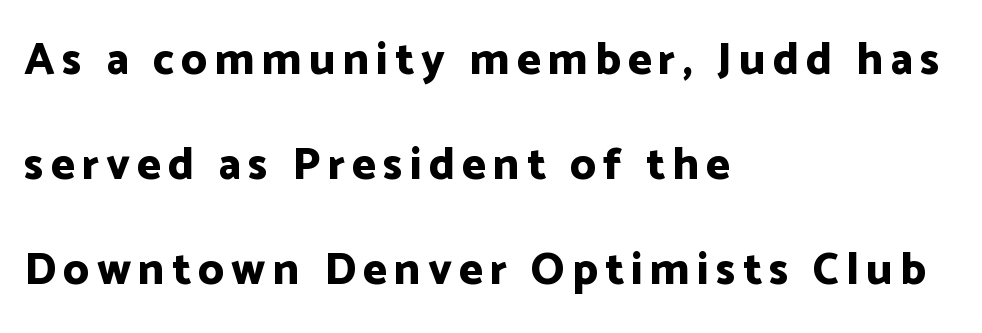
Weight check: bold — yes, fully. The face used here is proportionally spaced, like ordinary book or web type. The glyphs are unaccompanied by any horizontal stroke below them. Interline gaps are noticeably wide in this sample.
